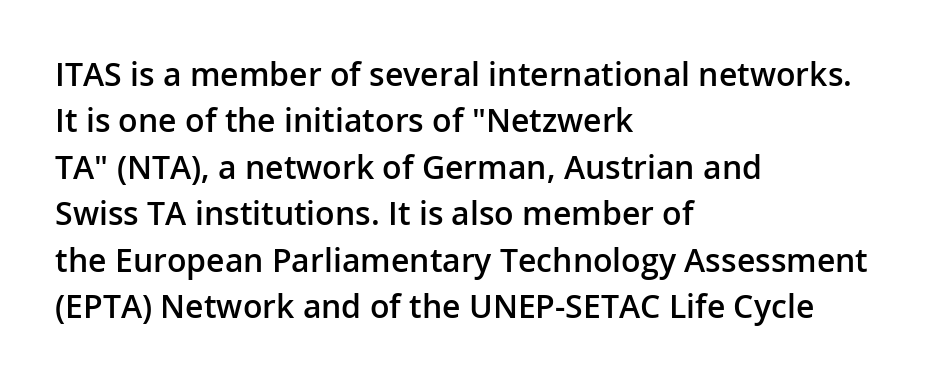
The image shows 32 px semibold sans-serif type, upright; set left-aligned, normal line spacing (1.45x), normal letter spacing, not underlined; low stroke contrast and a medium x-height.
